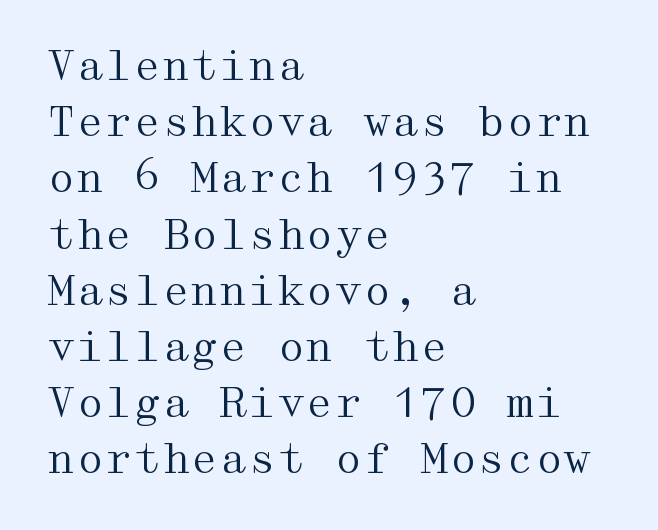
Q: Is the text bold? A: No.
Q: Is the text italic (slanted)? A: No, it is upright.
Q: Is the typeface a serif or a sans-serif typeface? A: Serif.
Q: Is the text underlined? A: No.
Q: How is the paragraph aligned? A: Left-aligned.
Q: Is the spacing between letters normal or unusually wide? A: Normal.
Q: Is the spacing between lines tight, normal or loose? A: Normal.
Q: Width (condensed, normal, or wide)? A: Wide.
Q: Stroke contrast? A: Medium.
Q: x-height? A: Medium.
